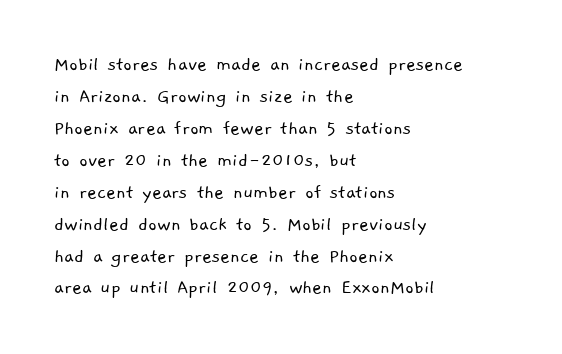
{"bold": "no", "underline": "no", "align": "left", "line_spacing": "normal", "line_spacing_ratio": 1.52, "letter_spacing": "normal", "letter_spacing_em": 0.0, "glyph_px": 21}
